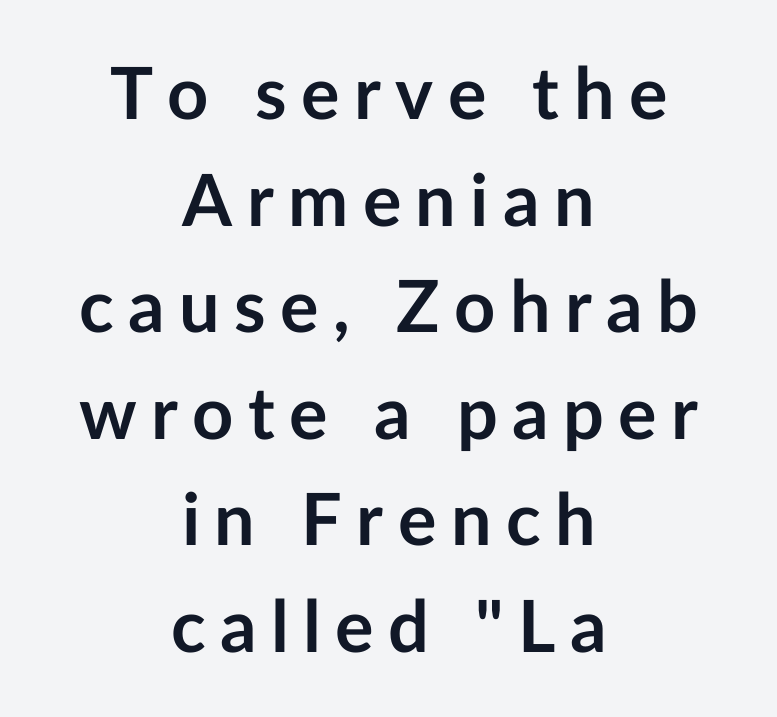
Inter-character spacing is expanded well beyond the font's built-in metrics. Vertical spacing — default. What kind of face is this? One without serifs — a sans. Each letter keeps its own natural width here, so spacing adapts to shape.
